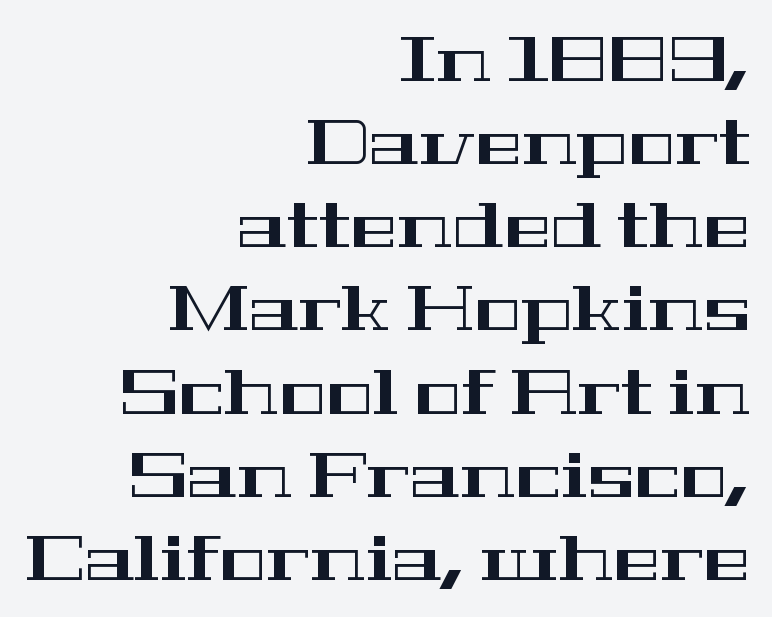
Q: Is the text italic (slanted)? A: No, it is upright.
Q: Is the typeface a serif or a sans-serif typeface? A: Serif.
Q: Is the text underlined? A: No.
Q: How is the paragraph aligned? A: Right-aligned.
Q: Is the spacing between letters normal or unusually wide? A: Normal.
Q: Is the spacing between lines tight, normal or loose? A: Normal.
Q: Width (condensed, normal, or wide)? A: Wide.
Q: Stroke contrast? A: High.
Q: x-height? A: Medium.
Q: Monospaced? A: No.
